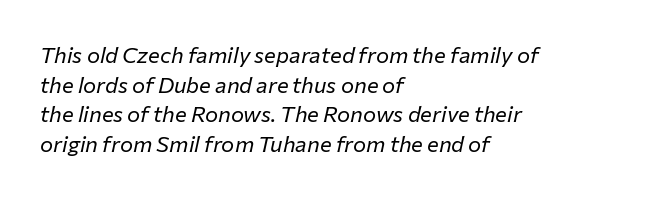
{"italic": "yes", "lean": "right", "slant_degrees": 12, "bold": "no", "underline": "no", "align": "left", "line_spacing": "normal", "line_spacing_ratio": 1.35, "letter_spacing": "normal", "letter_spacing_em": 0.0, "glyph_px": 22}
